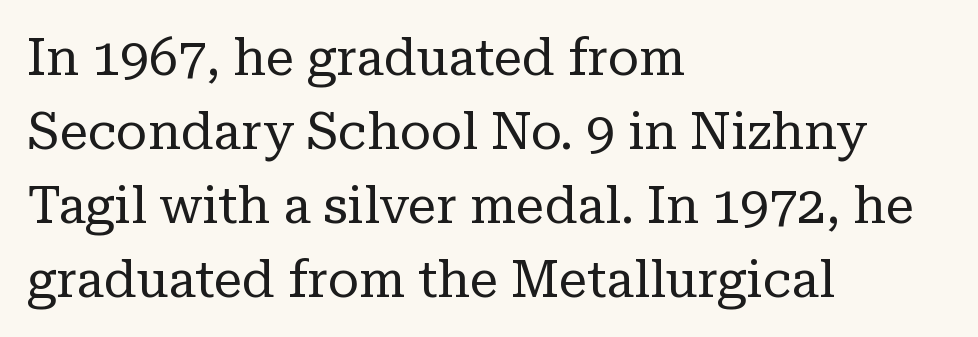
Q: Is the text bold? A: No.
Q: Is the text italic (slanted)? A: No, it is upright.
Q: Is the typeface a serif or a sans-serif typeface? A: Serif.
Q: Is the text underlined? A: No.
Q: How is the paragraph aligned? A: Left-aligned.
Q: Is the spacing between letters normal or unusually wide? A: Normal.
Q: Is the spacing between lines tight, normal or loose? A: Normal.
Q: Width (condensed, normal, or wide)? A: Normal.
Q: Stroke contrast? A: Low.
Q: x-height? A: Medium.
Q: Monospaced? A: No.
